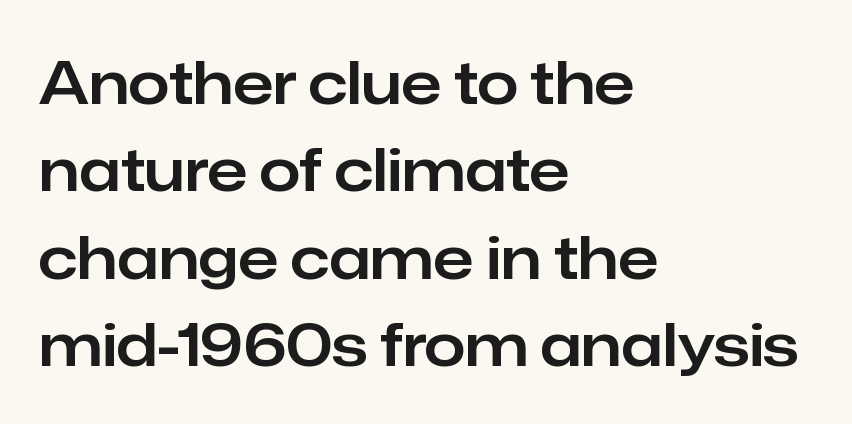
{"serif": "no", "italic": "no", "width": "normal", "stroke_contrast": "low", "x_height": "medium", "monospaced": "no", "underline": "no", "align": "left", "line_spacing": "normal", "line_spacing_ratio": 1.48, "letter_spacing": "normal", "letter_spacing_em": 0.0, "glyph_px": 59}
